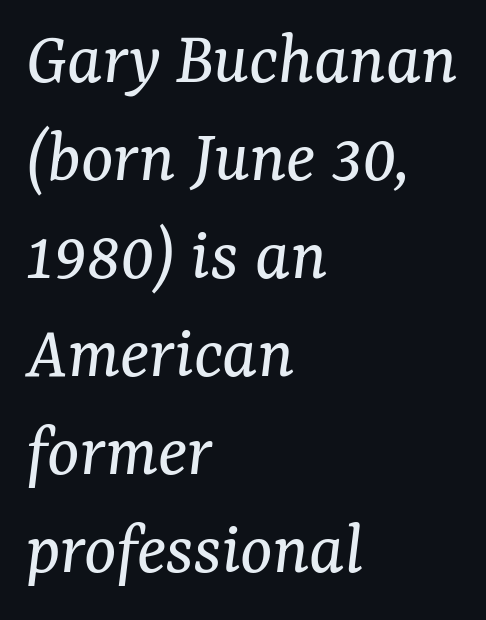
Plain, unruled lines of type. Old-style or modern, the face here clearly has serifs. Tall strokes in this sample are angled rather than plumb. These lines are set flush left with a ragged right edge.
